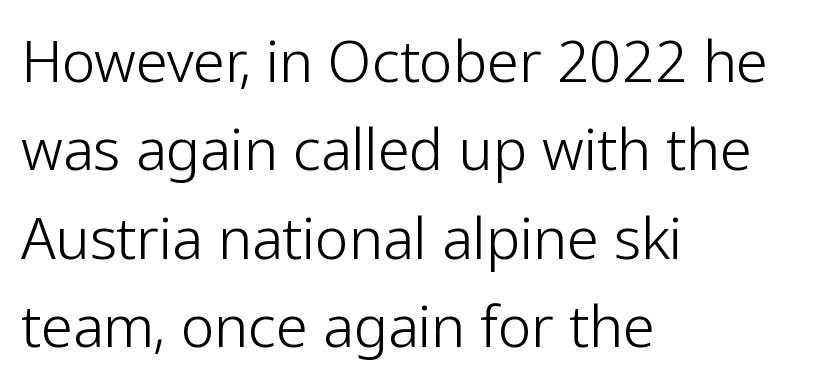
{"serif": "no", "italic": "no", "bold": "no", "weight": "light", "width": "normal", "stroke_contrast": "low", "x_height": "medium", "monospaced": "no", "underline": "no", "align": "left", "line_spacing": "normal", "line_spacing_ratio": 1.55, "letter_spacing": "normal", "letter_spacing_em": 0.0, "glyph_px": 57}
